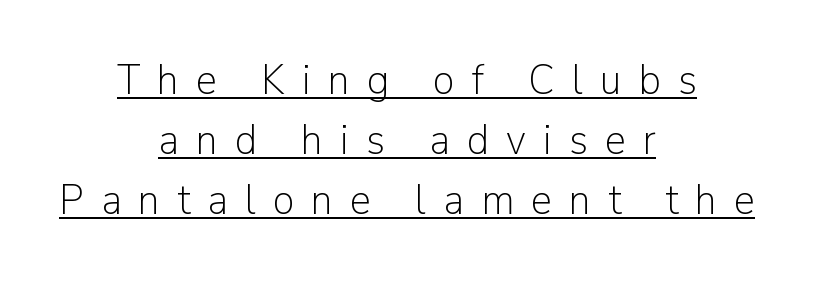
Q: Is the text bold? A: No.
Q: Is the text italic (slanted)? A: No, it is upright.
Q: Is the typeface a serif or a sans-serif typeface? A: Sans-serif.
Q: Is the text underlined? A: Yes.
Q: How is the paragraph aligned? A: Centered.
Q: Is the spacing between letters normal or unusually wide? A: Unusually wide.
Q: Is the spacing between lines tight, normal or loose? A: Normal.
Q: Width (condensed, normal, or wide)? A: Normal.
Q: Stroke contrast? A: Low.
Q: x-height? A: Medium.
Q: Monospaced? A: No.
